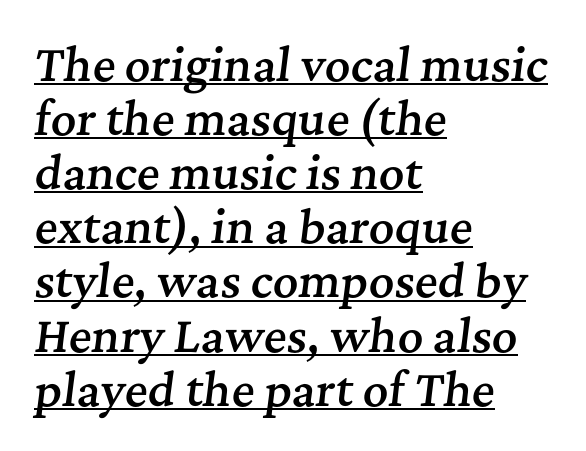
The image shows 44 px semibold serif type, italic (leaning right); set left-aligned, line spacing 1.23x, normal letter spacing, underlined; medium stroke contrast and a medium x-height.
